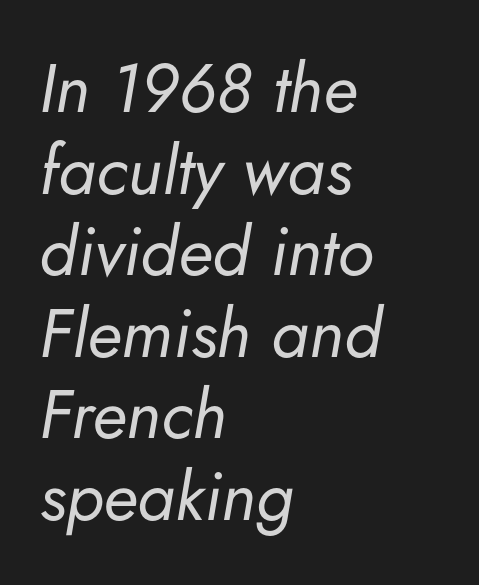
Q: Is the text bold? A: No.
Q: Is the text italic (slanted)? A: Yes, it leans right by about 5 degrees.
Q: Is the text underlined? A: No.
Q: How is the paragraph aligned? A: Left-aligned.
Q: Is the spacing between letters normal or unusually wide? A: Normal.
Q: Width (condensed, normal, or wide)? A: Normal.
Q: Stroke contrast? A: Low.
Q: x-height? A: Small.
Q: Monospaced? A: No.
